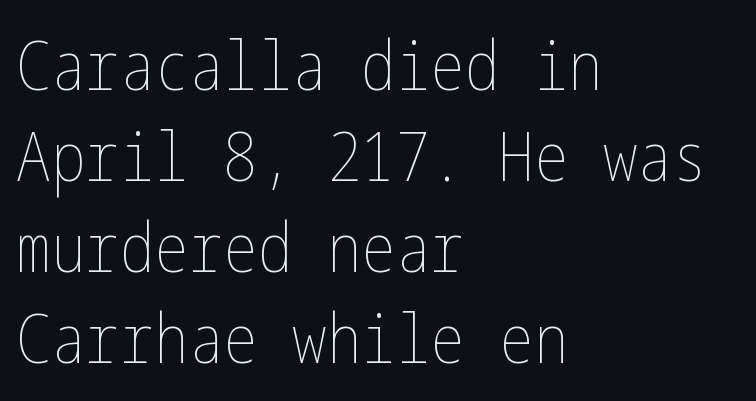
Q: Is the text bold? A: No.
Q: Is the text italic (slanted)? A: No, it is upright.
Q: Is the text underlined? A: No.
Q: How is the paragraph aligned? A: Left-aligned.
Q: Is the spacing between letters normal or unusually wide? A: Normal.
Q: Is the spacing between lines tight, normal or loose? A: Normal.
Q: Width (condensed, normal, or wide)? A: Condensed.
Q: Stroke contrast? A: Low.
Q: x-height? A: Medium.
